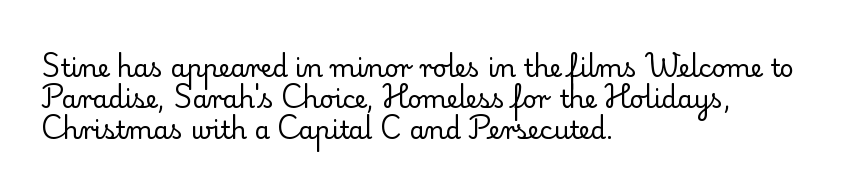
Spacing between characters is what you'd get straight out of the box. Ordinary non-slanted type is in use. The compositor pushed each line to the left boundary. Rows of type keep a routine distance in the vertical direction.
